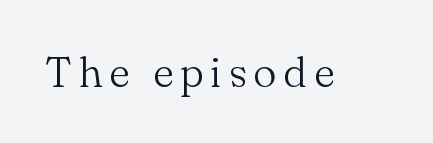
The weight tops out at a normal text grade. The characters display serif detailing at their extremities. No word sits above an underline. The letters advance in unequal steps, a hallmark of proportional type.
